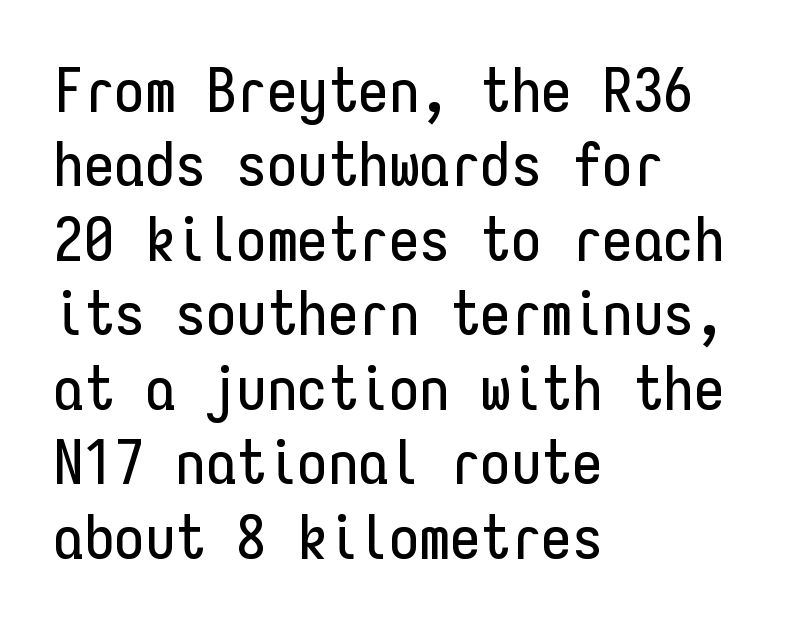
Q: Is the text italic (slanted)? A: No, it is upright.
Q: Is the typeface a serif or a sans-serif typeface? A: Sans-serif.
Q: Is the text underlined? A: No.
Q: How is the paragraph aligned? A: Left-aligned.
Q: Is the spacing between letters normal or unusually wide? A: Normal.
Q: Width (condensed, normal, or wide)? A: Condensed.
Q: Stroke contrast? A: Low.
Q: x-height? A: Medium.
Q: Monospaced? A: Yes.
